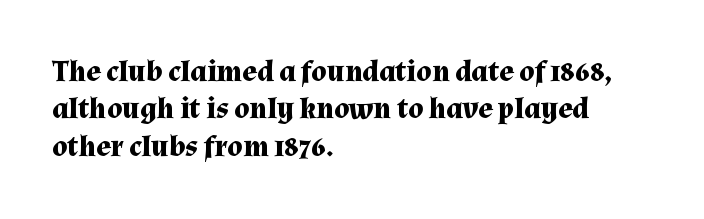
{"serif": "yes", "italic": "no", "bold": "yes", "weight": "bold", "width": "normal", "stroke_contrast": "medium", "x_height": "medium", "monospaced": "no", "underline": "no", "align": "left", "line_spacing": "normal", "line_spacing_ratio": 1.25, "letter_spacing": "normal", "letter_spacing_em": 0.0, "glyph_px": 30}
